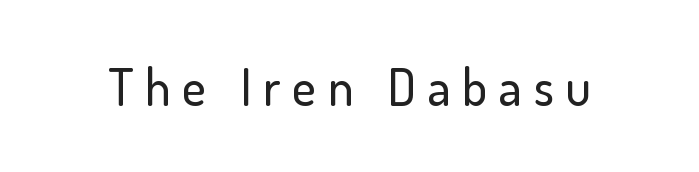
Q: Is the text italic (slanted)? A: No, it is upright.
Q: Is the typeface a serif or a sans-serif typeface? A: Sans-serif.
Q: Is the text underlined? A: No.
Q: Is the spacing between letters normal or unusually wide? A: Unusually wide.
Q: Width (condensed, normal, or wide)? A: Normal.
Q: Stroke contrast? A: Low.
Q: x-height? A: Small.
Q: Monospaced? A: No.
